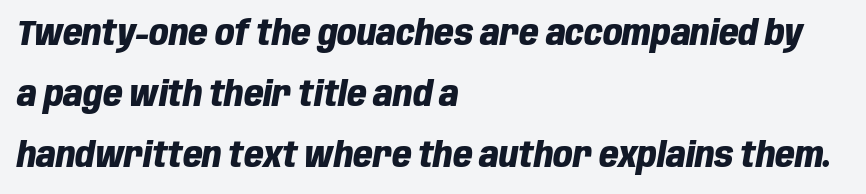
Plain, unruled lines of type. The axis of the letterforms is tilted away from vertical. How heavy is the stroke? Heavy — this is a bold. This rendering uses left alignment, leaving the right contour irregular. Default kerning and tracking; the words read as compact shapes. Each letter keeps its own natural width here, so spacing adapts to shape.
